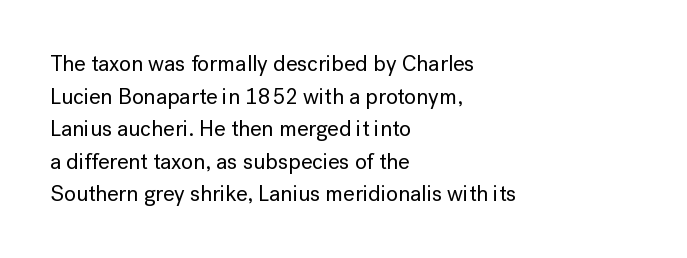
The string is rendered with underlining switched off. Successive baselines arrive at the customary interval. The paragraph shown leans on its left margin. Do the letters lean? They stand straight. The passage shown has conventional tracking throughout.
